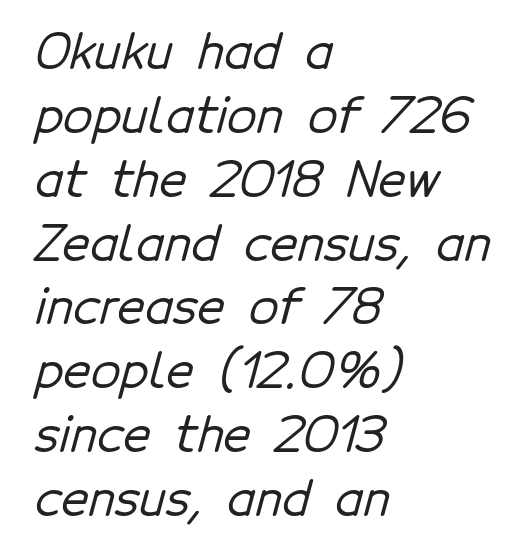
The image shows 48 px sans-serif type; set left-aligned, normal line spacing (1.33x), normal letter spacing, not underlined; low stroke contrast and a medium x-height.
